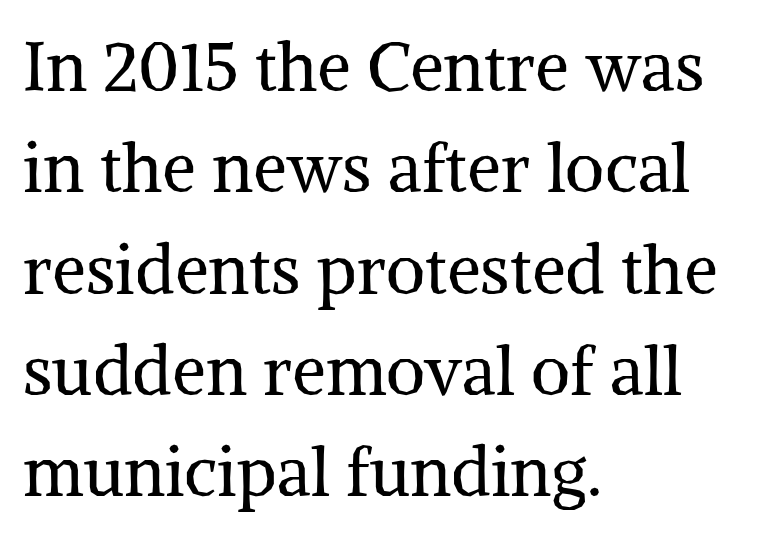
{"serif": "yes", "italic": "no", "bold": "no", "weight": "regular", "width": "normal", "stroke_contrast": "medium", "x_height": "medium", "monospaced": "no", "underline": "no", "align": "left", "line_spacing": "normal", "line_spacing_ratio": 1.49, "letter_spacing": "normal", "letter_spacing_em": 0.0, "glyph_px": 68}
